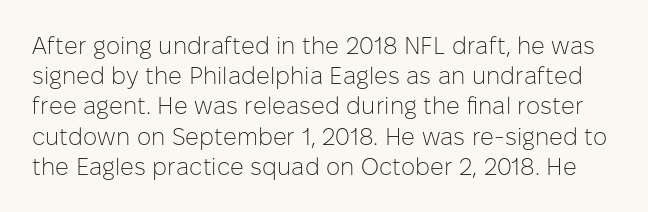
Q: Is the text bold? A: No.
Q: Is the text italic (slanted)? A: No, it is upright.
Q: Is the text underlined? A: No.
Q: Is the spacing between letters normal or unusually wide? A: Normal.
Q: Is the spacing between lines tight, normal or loose? A: Normal.
